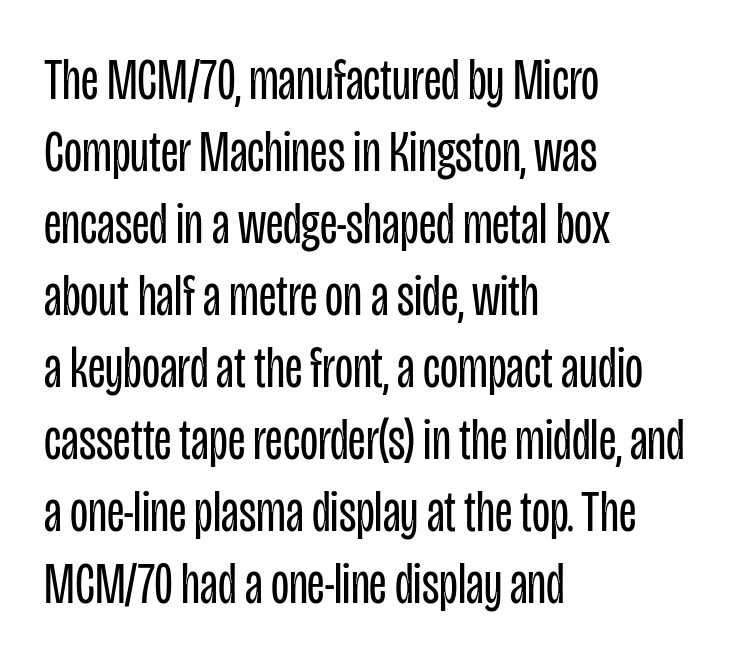
The image shows 59 px regular-weight, condensed sans-serif type, upright; set left-aligned, line spacing 1.22x, normal letter spacing, not underlined; low stroke contrast and a large x-height.
